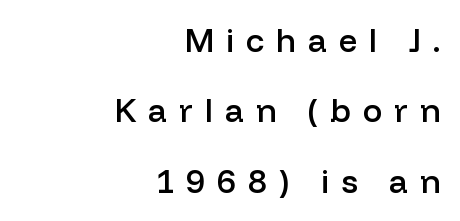
Letters rest on an invisible, unmarked baseline. Horizontal alignment here is rightward, an uncommon choice for prose. Airy leading. Here the designer chose a conventional face with non-uniform glyph widths. The rendering uses a semibold face; strokes are thickened but not to full bold.
